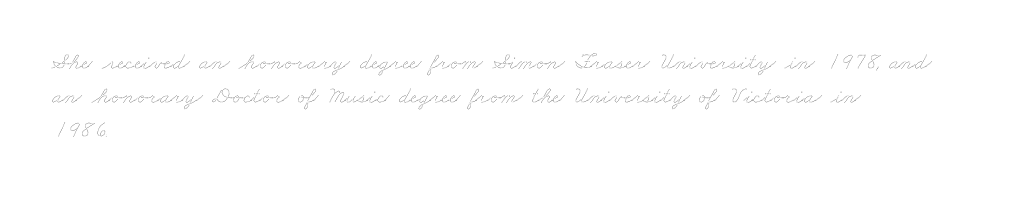
Q: Is the text bold? A: No.
Q: Is the text underlined? A: No.
Q: How is the paragraph aligned? A: Left-aligned.
Q: Is the spacing between letters normal or unusually wide? A: Normal.
Q: Is the spacing between lines tight, normal or loose? A: Normal.
